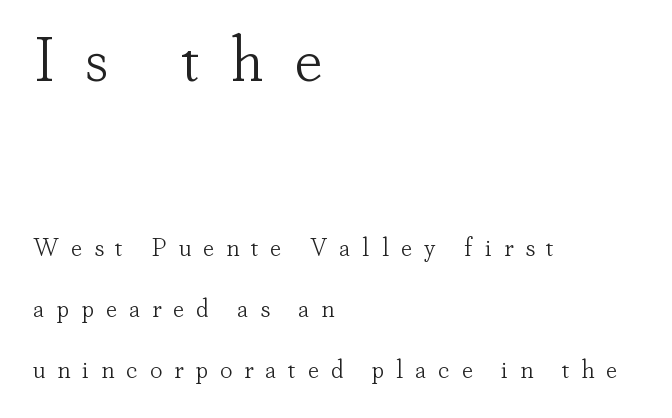
The image shows 63 px light serif type, upright; set left-aligned, loose line spacing (2.44x), unusually wide letter spacing (+0.47 em), not underlined; the first (top) block is 2.52x larger; low stroke contrast and a small x-height.
